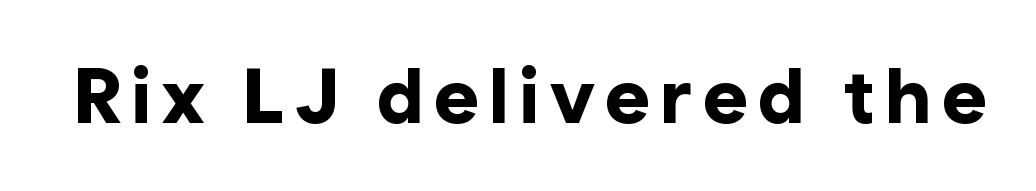
{"serif": "no", "italic": "no", "bold": "yes", "weight": "bold", "width": "normal", "stroke_contrast": "low", "x_height": "medium", "monospaced": "no", "underline": "no", "glyph_px": 77}
